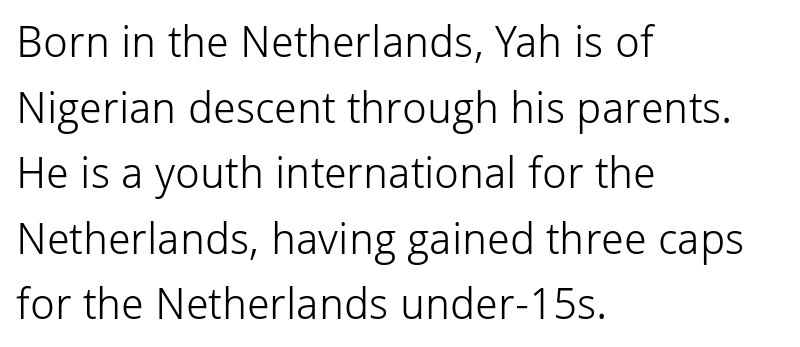
This is roman type, the default non-slanted kind. The letters advance in unequal steps, a hallmark of proportional type. Layout note: lines flush left. The designer went with a sans here, leaving each stem footless. Descenders hang freely into open space.
